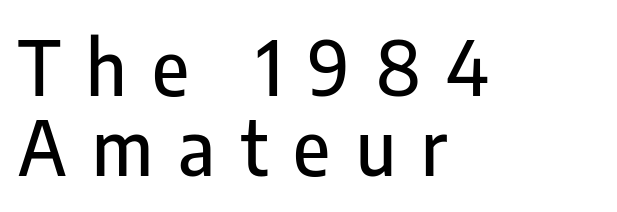
If you drew a ruler down the left edge, every line would touch it. I'd call this a sans setting — the letters go barefoot. Closely set lines give the paragraph a compact silhouette. Posture: straight, roman, zero tilt. The letters are spread apart with noticeably loose tracking. Is this a fixed-width face? No — the glyphs have proportional, varying widths.
